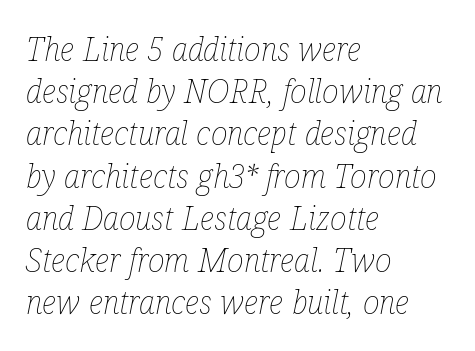
Q: Is the text bold? A: No.
Q: Is the text italic (slanted)? A: Yes, it leans right by about 12 degrees.
Q: Is the text underlined? A: No.
Q: How is the paragraph aligned? A: Left-aligned.
Q: Is the spacing between letters normal or unusually wide? A: Normal.
Q: Is the spacing between lines tight, normal or loose? A: Normal.
Q: Width (condensed, normal, or wide)? A: Condensed.
Q: Stroke contrast? A: Low.
Q: x-height? A: Medium.
Q: Monospaced? A: No.
